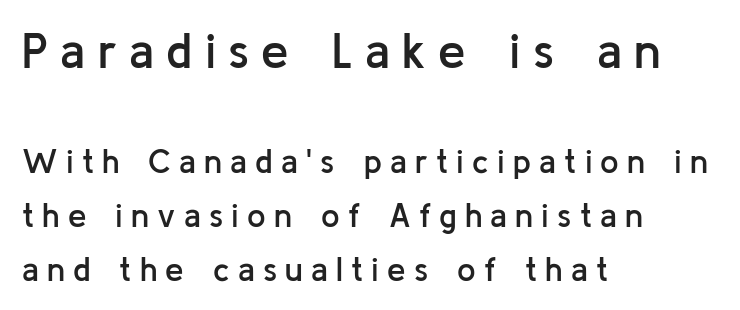
The image shows 49 px semibold sans-serif type, upright; set left-aligned, normal line spacing (1.64x), unusually wide letter spacing (+0.25 em), not underlined; the first (top) block is 1.48x larger; low stroke contrast and a medium x-height.
